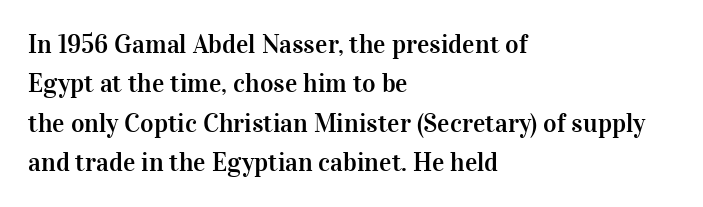
The image shows 26 px text type, upright; set left-aligned, normal line spacing (1.51x), normal letter spacing, not underlined.
